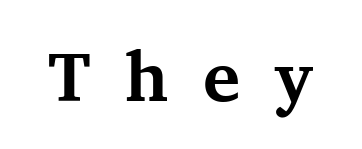
Q: Is the text bold? A: Yes.
Q: Is the text italic (slanted)? A: No, it is upright.
Q: Is the typeface a serif or a sans-serif typeface? A: Serif.
Q: Is the text underlined? A: No.
Q: Is the spacing between letters normal or unusually wide? A: Unusually wide.
Q: Width (condensed, normal, or wide)? A: Normal.
Q: Stroke contrast? A: Medium.
Q: x-height? A: Medium.
Q: Monospaced? A: No.
